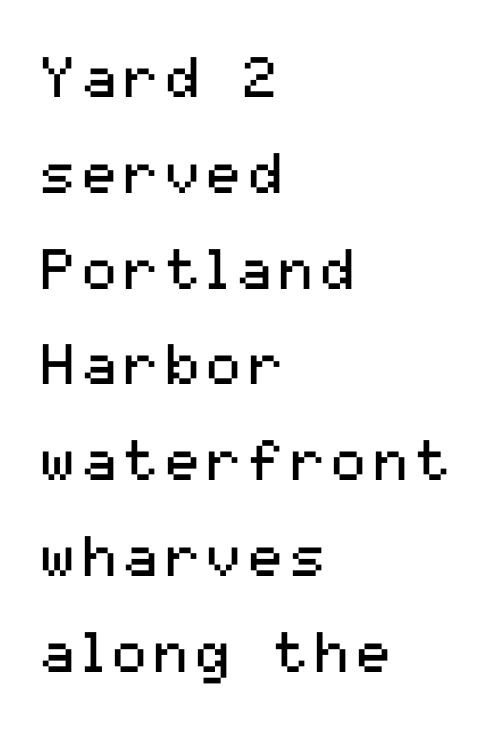
Q: Is the text bold? A: No.
Q: Is the text italic (slanted)? A: No, it is upright.
Q: Is the typeface a serif or a sans-serif typeface? A: Sans-serif.
Q: Is the text underlined? A: No.
Q: How is the paragraph aligned? A: Left-aligned.
Q: Is the spacing between lines tight, normal or loose? A: Normal.
Q: Width (condensed, normal, or wide)? A: Normal.
Q: Stroke contrast? A: Medium.
Q: x-height? A: Medium.
Q: Monospaced? A: No.
